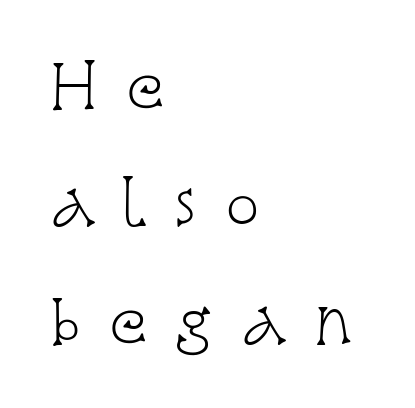
The image shows 57 px light, condensed serif type, upright; set left-aligned, loose line spacing (2.06x), unusually wide letter spacing (+0.49 em), not underlined; low stroke contrast and a large x-height.
